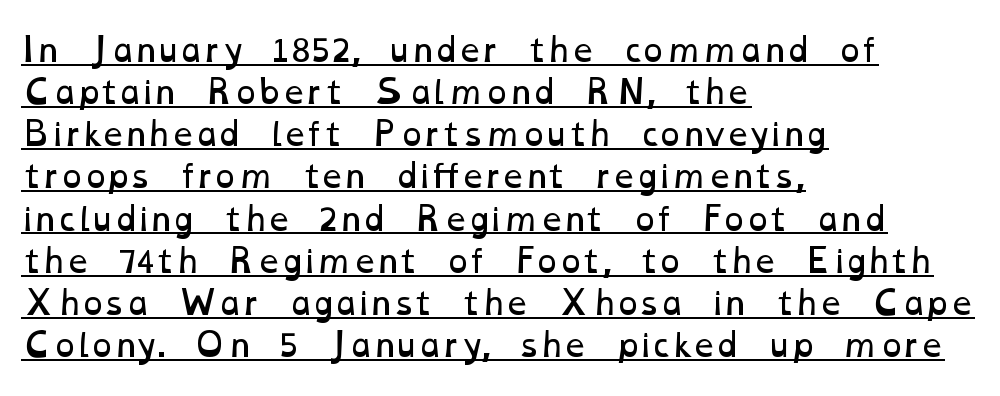
This sample carries an underscore along the baseline area. Vertical stems look standard width or narrower in stroke. Note the varied advance widths — an 'i' is clearly narrower than an 'm'. Observe the ordinary spacing: letters are neighbours, not strangers.
